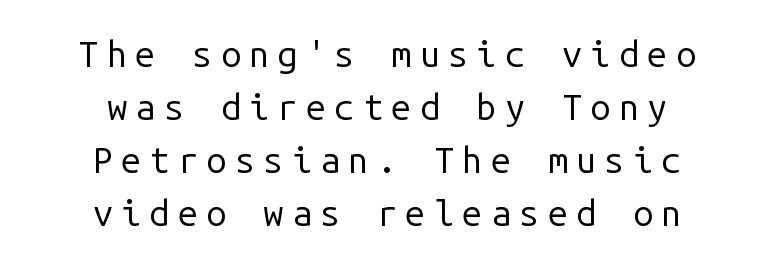
{"serif": "no", "italic": "no", "bold": "no", "weight": "regular", "width": "normal", "stroke_contrast": "low", "x_height": "medium", "monospaced": "yes", "underline": "no", "align": "center", "line_spacing": "normal", "line_spacing_ratio": 1.47, "letter_spacing": "wide", "letter_spacing_em": 0.23, "glyph_px": 36}
